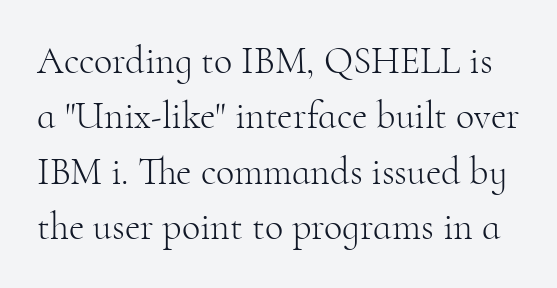
The image shows 38 px light serif type, upright; set normal line spacing (1.46x), normal letter spacing, not underlined; high stroke contrast and a small x-height.
